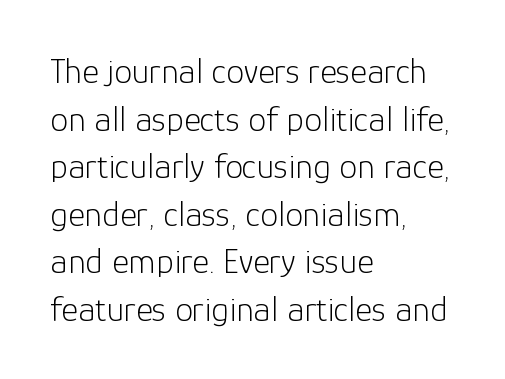
{"serif": "no", "italic": "no", "bold": "no", "weight": "light", "width": "normal", "stroke_contrast": "low", "x_height": "medium", "monospaced": "no", "underline": "no", "align": "left", "line_spacing": "normal", "line_spacing_ratio": 1.32, "letter_spacing": "normal", "letter_spacing_em": 0.0, "glyph_px": 36}
